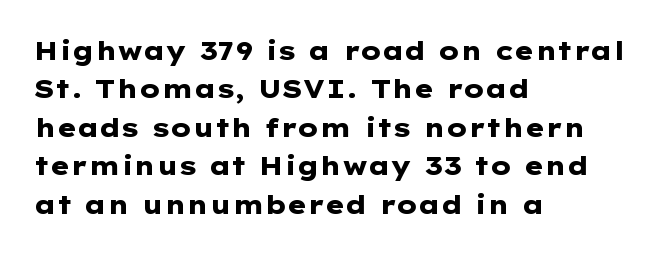
{"italic": "no", "bold": "yes", "underline": "no", "align": "left", "line_spacing": "normal", "line_spacing_ratio": 1.48, "letter_spacing": "normal", "letter_spacing_em": 0.0, "glyph_px": 26}
